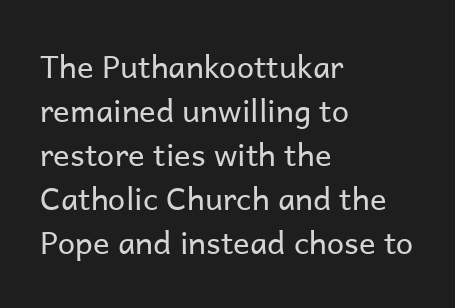
The image shows 31 px regular-weight sans-serif type, upright; set left-aligned, normal line spacing (1.42x), normal letter spacing, not underlined; low stroke contrast and a medium x-height.
